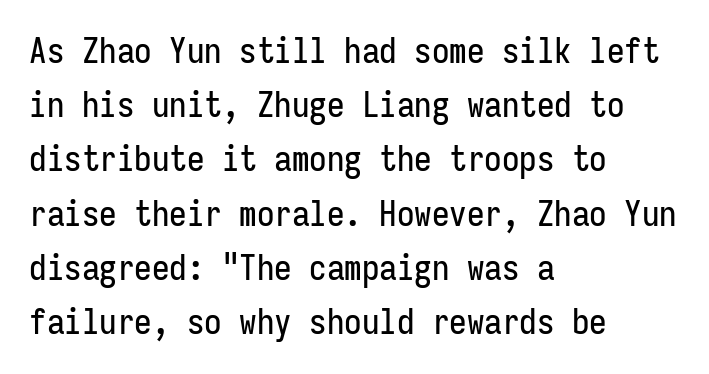
You could count columns in this text — the font is strictly monospaced. The lines sit at an ordinary, default distance from one another. The axis of the letterforms is exactly vertical. Look at the tracking — it's just the regular setting, nothing added.
